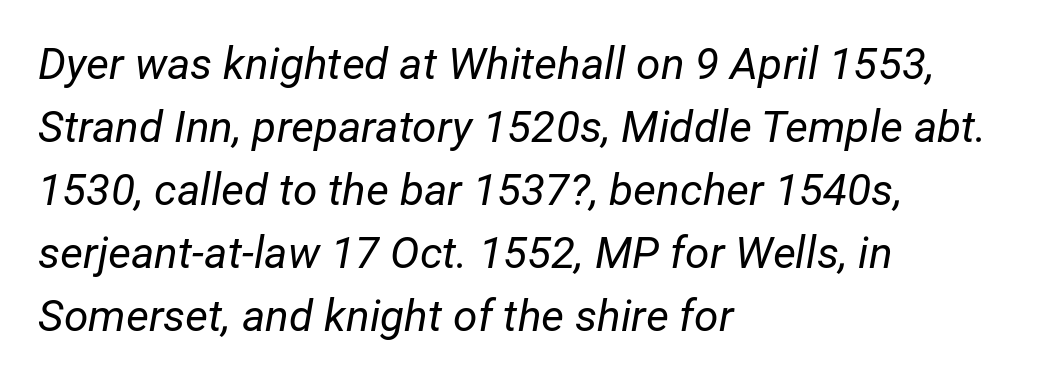
Successive baselines arrive at the customary interval. Rendered with sloped, italic letterforms. The lines are quadded left. Letters rest on an invisible, unmarked baseline.
